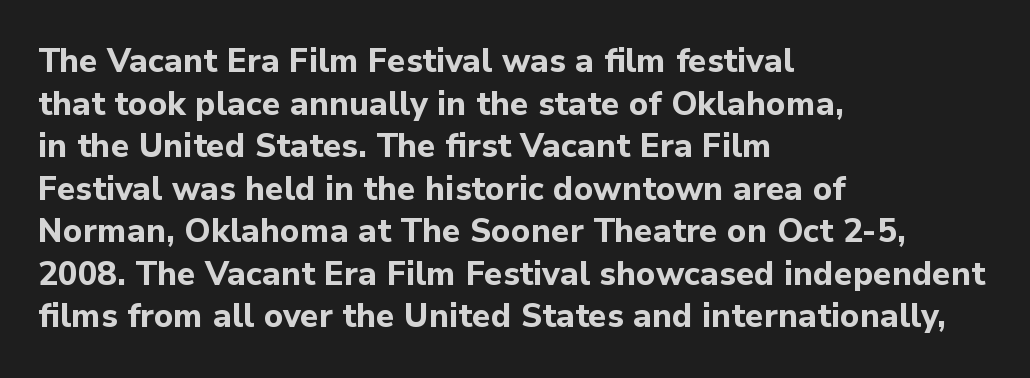
{"serif": "no", "italic": "no", "bold": "yes", "weight": "bold", "width": "normal", "stroke_contrast": "low", "x_height": "medium", "monospaced": "no", "underline": "no", "align": "left", "line_spacing": "normal", "line_spacing_ratio": 1.29, "letter_spacing": "normal", "letter_spacing_em": 0.0, "glyph_px": 33}
